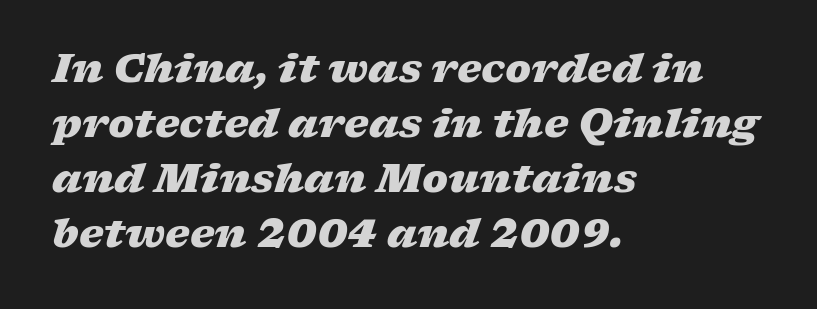
The image shows 39 px heavy, wide type, italic (leaning right); set left-aligned, normal line spacing (1.41x), normal letter spacing, not underlined; low stroke contrast and a medium x-height.
